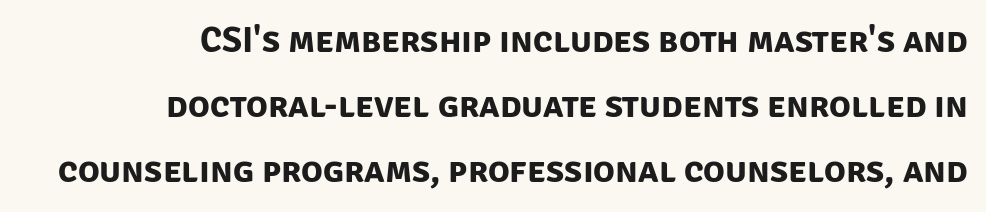
{"serif": "no", "bold": "yes", "weight": "bold", "width": "normal", "stroke_contrast": "low", "x_height": "large", "monospaced": "no", "underline": "no", "align": "right", "line_spacing_ratio": 1.81, "letter_spacing": "normal", "letter_spacing_em": 0.0, "glyph_px": 36}
